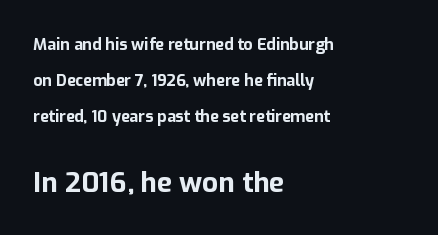
{"serif": "no", "italic": "no", "bold": "yes", "weight": "bold", "width": "normal", "stroke_contrast": "low", "x_height": "medium", "monospaced": "no", "underline": "no", "align": "left", "line_spacing": "loose", "line_spacing_ratio": 2.24, "letter_spacing": "normal", "letter_spacing_em": 0.0, "larger_block": "second", "size_ratio": 1.75, "glyph_px": 28}
